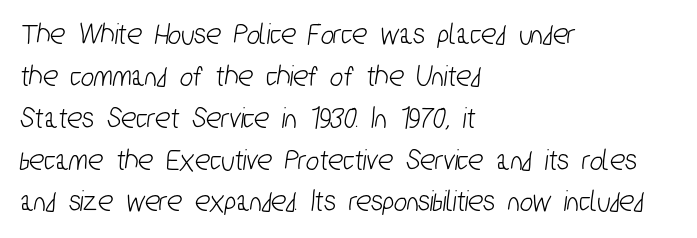
{"serif": "no", "width": "condensed", "stroke_contrast": "low", "x_height": "medium", "monospaced": "no", "underline": "no", "align": "left", "line_spacing": "normal", "line_spacing_ratio": 1.35, "letter_spacing": "normal", "letter_spacing_em": 0.0, "glyph_px": 31}
